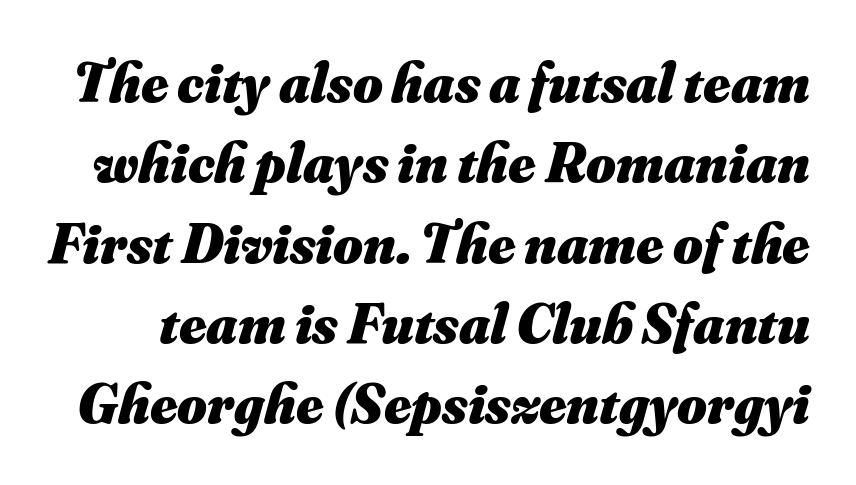
{"italic": "yes", "lean": "right", "slant_degrees": 16, "bold": "yes", "weight": "heavy", "width": "normal", "stroke_contrast": "medium", "x_height": "small", "monospaced": "no", "underline": "no", "line_spacing": "normal", "line_spacing_ratio": 1.41, "letter_spacing": "normal", "letter_spacing_em": 0.0, "glyph_px": 57}
